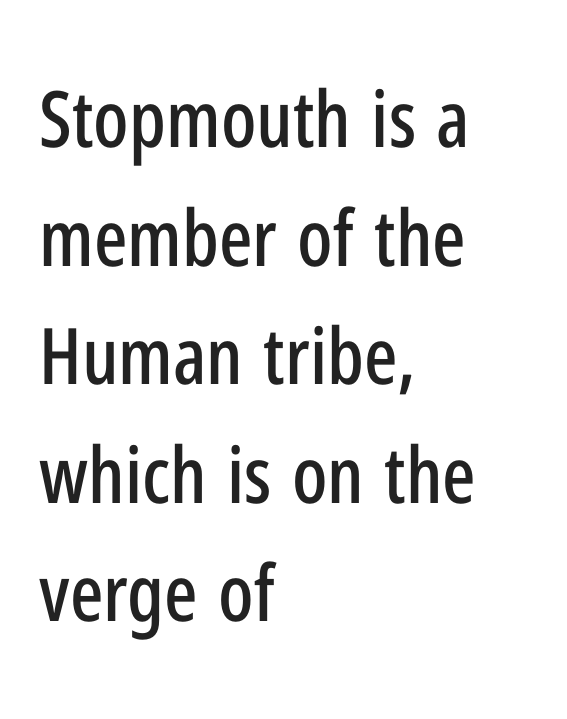
The image shows 78 px condensed sans-serif type, upright; set left-aligned, normal line spacing (1.52x), normal letter spacing, not underlined; low stroke contrast and a medium x-height.
